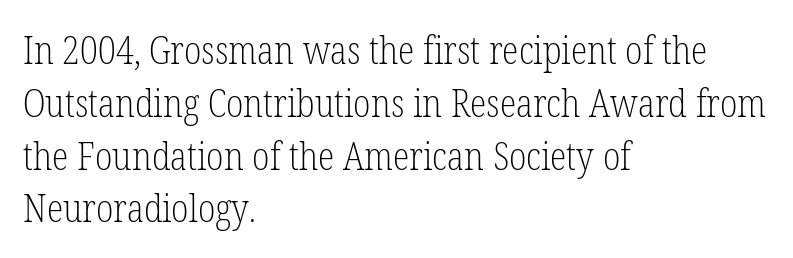
The image shows 38 px light, condensed serif type, upright; set left-aligned, normal line spacing (1.39x), normal letter spacing, not underlined; low stroke contrast and a medium x-height.
